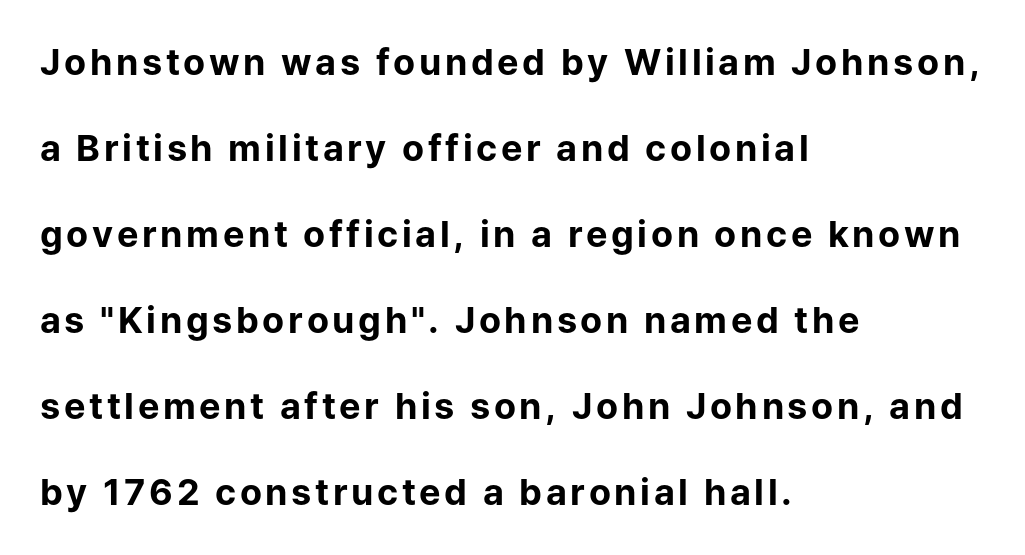
A roman cut, with each character standing at attention. Strokes here are thick enough to call this a true bold. Observe the absence of serifs on each vertical stroke in this sample. These lines are rendered in a variable-pitch font.
